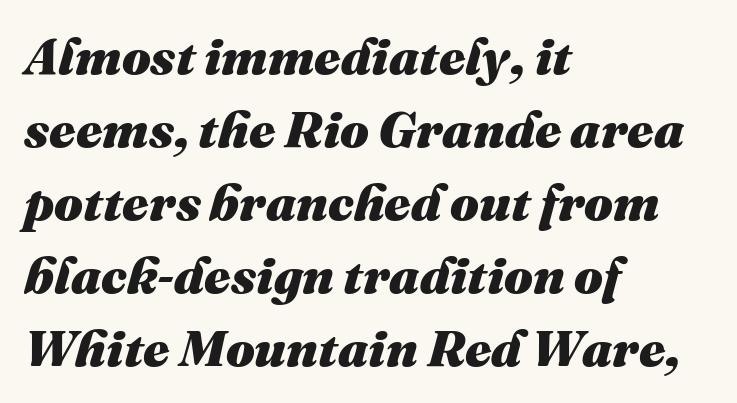
{"italic": "yes", "lean": "right", "slant_degrees": 16, "bold": "yes", "weight": "heavy", "width": "normal", "stroke_contrast": "medium", "x_height": "medium", "monospaced": "no", "underline": "no", "align": "left", "line_spacing": "normal", "line_spacing_ratio": 1.43, "letter_spacing": "normal", "letter_spacing_em": 0.0, "glyph_px": 51}
